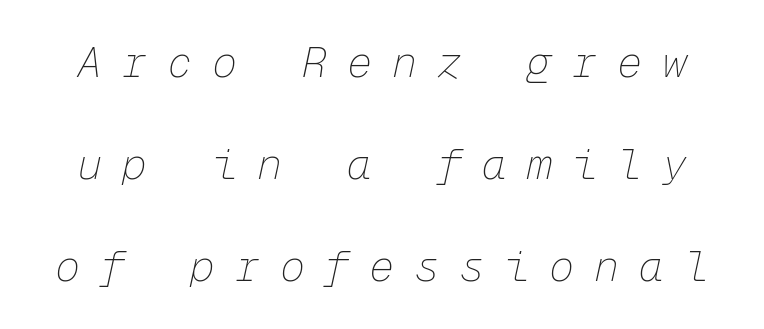
{"italic": "yes", "lean": "right", "slant_degrees": 12, "bold": "no", "weight": "thin", "width": "normal", "stroke_contrast": "low", "x_height": "medium", "monospaced": "yes", "underline": "no", "line_spacing": "loose", "line_spacing_ratio": 2.43, "letter_spacing": "wide", "letter_spacing_em": 0.47, "glyph_px": 42}
